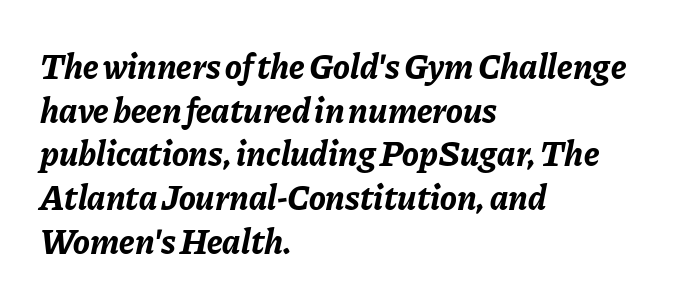
The image shows 35 px bold type, italic (leaning right); set left-aligned, normal line spacing (1.25x), normal letter spacing, not underlined; low stroke contrast and a medium x-height.
